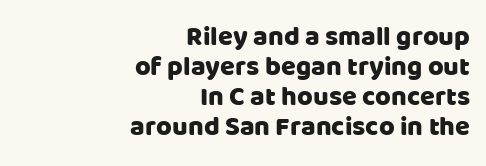
{"italic": "no", "underline": "no", "align": "right", "line_spacing": "tight", "line_spacing_ratio": 1.11, "letter_spacing": "normal", "letter_spacing_em": 0.0, "glyph_px": 27}
